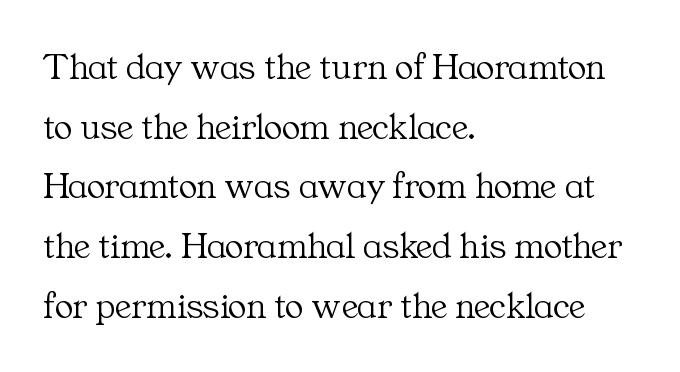
The rendering anchors every line to the left-hand side. This rendering employs a face with finishing strokes, i.e., a serif. The space between consecutive lines is moderate. Descenders are the only things crossing below the line.
